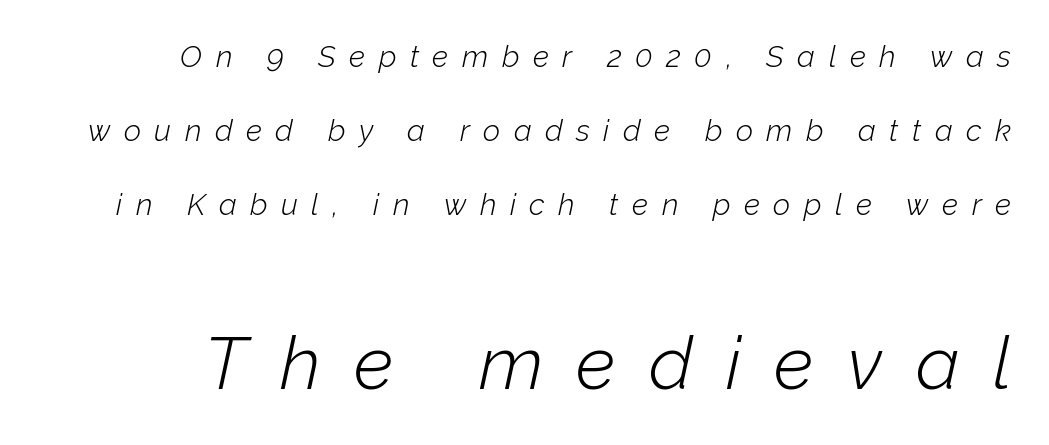
The image shows 74 px light type, italic (leaning right); set loose line spacing (2.46x), unusually wide letter spacing (+0.45 em), not underlined; the second (bottom) block is 2.47x larger; low stroke contrast and a medium x-height.
